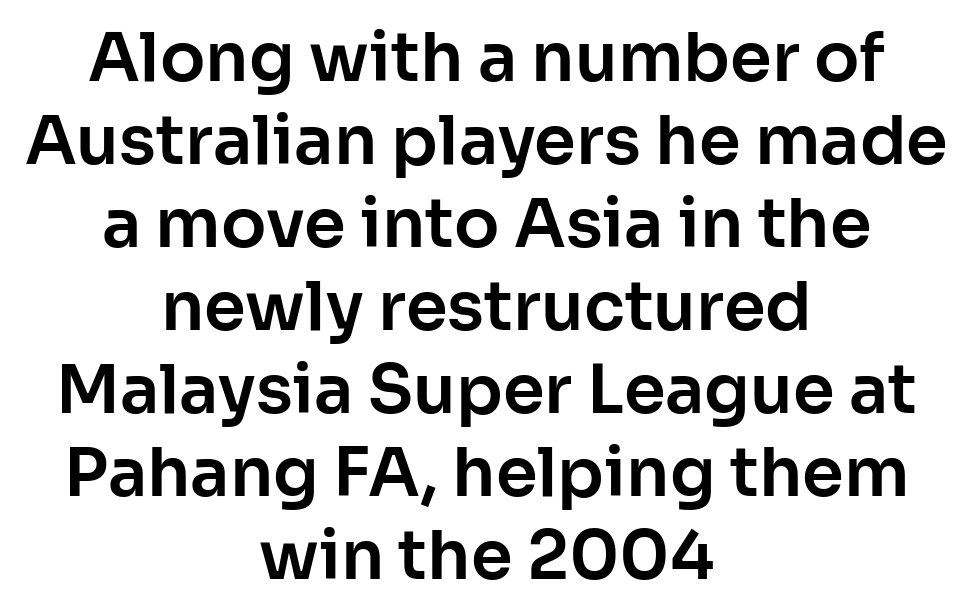
The image shows 67 px sans-serif type, upright; set centered, line spacing 1.24x, normal letter spacing, not underlined; low stroke contrast and a medium x-height.
